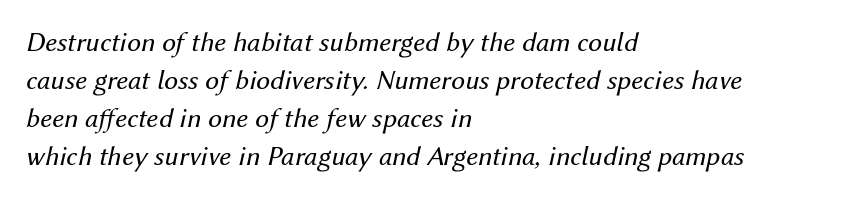
Q: Is the text bold? A: No.
Q: Is the text italic (slanted)? A: Yes, it leans right by about 12 degrees.
Q: Is the text underlined? A: No.
Q: How is the paragraph aligned? A: Left-aligned.
Q: Is the spacing between letters normal or unusually wide? A: Normal.
Q: Is the spacing between lines tight, normal or loose? A: Normal.
Q: Width (condensed, normal, or wide)? A: Normal.
Q: Stroke contrast? A: Medium.
Q: x-height? A: Medium.
Q: Monospaced? A: No.
